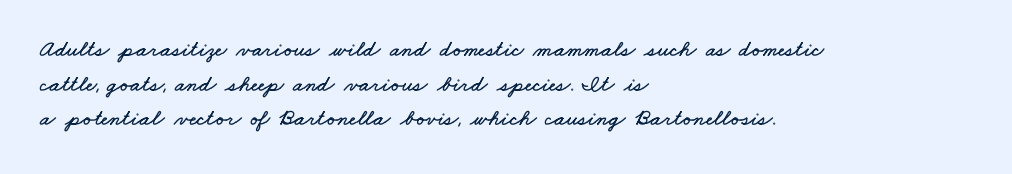
Q: Is the text underlined? A: No.
Q: How is the paragraph aligned? A: Left-aligned.
Q: Is the spacing between letters normal or unusually wide? A: Normal.
Q: Is the spacing between lines tight, normal or loose? A: Normal.
